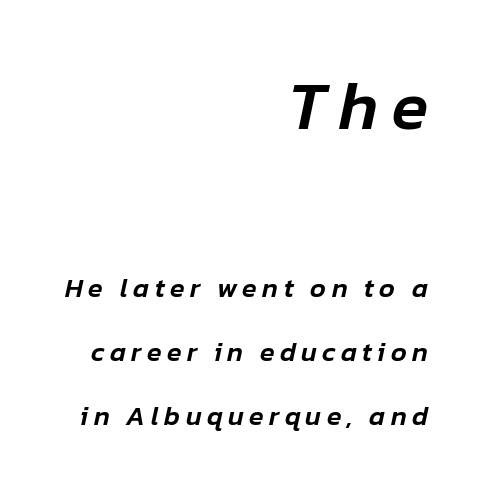
Q: Is the text italic (slanted)? A: Yes, it leans right by about 12 degrees.
Q: Is the text underlined? A: No.
Q: How is the paragraph aligned? A: Right-aligned.
Q: Is the spacing between letters normal or unusually wide? A: Unusually wide.
Q: Is the spacing between lines tight, normal or loose? A: Loose.
Q: Which block of text is set in a larger size, the first (top) or the second (bottom)? A: The first (top) one.
Q: Width (condensed, normal, or wide)? A: Normal.
Q: Stroke contrast? A: Low.
Q: x-height? A: Medium.
Q: Monospaced? A: No.
